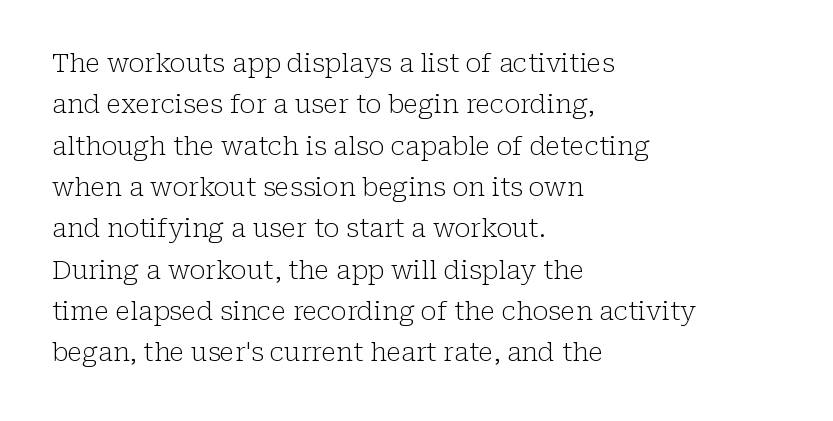
Each stroke keeps to a modest, everyday thickness or less. Whoever set this chose a conventional vertical rhythm. Caption: multi-line text, flush left, ragged right. Underlining? Definitely not there.
